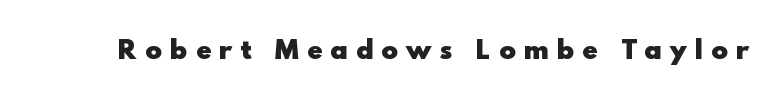
{"italic": "no", "bold": "yes", "underline": "no", "letter_spacing": "wide", "letter_spacing_em": 0.34, "glyph_px": 25}
